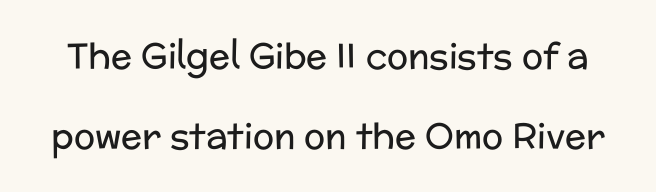
{"serif": "no", "italic": "no", "bold": "no", "weight": "regular", "width": "normal", "stroke_contrast": "low", "x_height": "medium", "monospaced": "no", "underline": "no", "line_spacing": "loose", "line_spacing_ratio": 2.3, "letter_spacing": "normal", "letter_spacing_em": 0.0, "glyph_px": 35}
